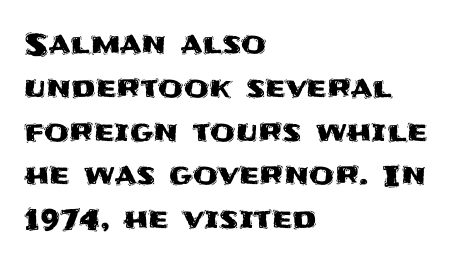
Q: Is the text italic (slanted)? A: No, it is upright.
Q: Is the typeface a serif or a sans-serif typeface? A: Sans-serif.
Q: Is the text underlined? A: No.
Q: How is the paragraph aligned? A: Left-aligned.
Q: Is the spacing between letters normal or unusually wide? A: Normal.
Q: Is the spacing between lines tight, normal or loose? A: Normal.
Q: Width (condensed, normal, or wide)? A: Normal.
Q: Stroke contrast? A: Medium.
Q: x-height? A: Large.
Q: Monospaced? A: No.
